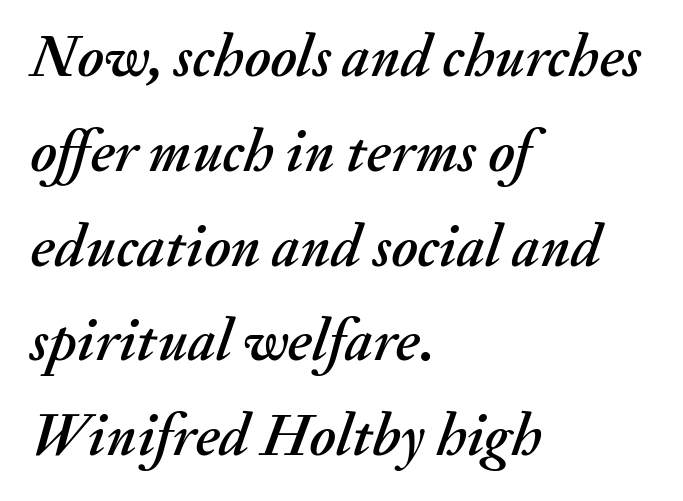
Does extra space separate the letters? No, they use regular spacing. Tall strokes in this sample are angled rather than plumb. This block has exactly the height ordinary leading produces. Is this a fixed-width face? No — the glyphs have proportional, varying widths. The specimen omits any rule beneath the text block's lines. The lines in this sample share a left origin and differ only in where they stop.
